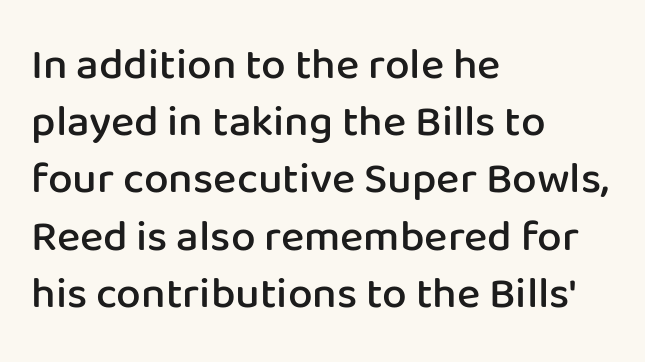
Q: Is the text bold? A: Semi-bold.
Q: Is the text italic (slanted)? A: No, it is upright.
Q: Is the typeface a serif or a sans-serif typeface? A: Sans-serif.
Q: Is the text underlined? A: No.
Q: How is the paragraph aligned? A: Left-aligned.
Q: Is the spacing between letters normal or unusually wide? A: Normal.
Q: Is the spacing between lines tight, normal or loose? A: Normal.
Q: Width (condensed, normal, or wide)? A: Normal.
Q: Stroke contrast? A: Low.
Q: x-height? A: Medium.
Q: Monospaced? A: No.
